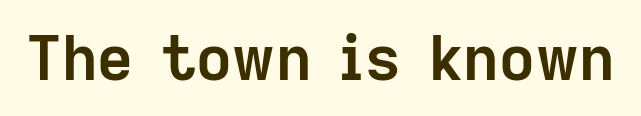
{"serif": "no", "italic": "no", "bold": "yes", "weight": "semibold", "width": "normal", "stroke_contrast": "low", "x_height": "medium", "monospaced": "no", "underline": "no", "letter_spacing": "normal", "letter_spacing_em": 0.0, "glyph_px": 62}
